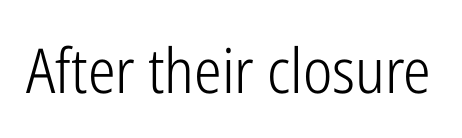
{"serif": "no", "italic": "no", "bold": "no", "weight": "light", "width": "condensed", "stroke_contrast": "low", "x_height": "medium", "monospaced": "no", "underline": "no", "letter_spacing": "normal", "letter_spacing_em": 0.0, "glyph_px": 62}
